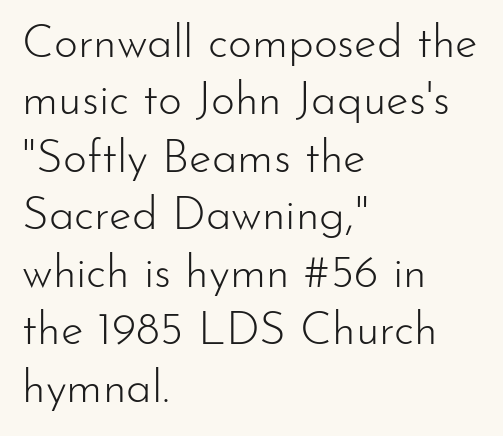
Q: Is the text bold? A: No.
Q: Is the text italic (slanted)? A: No, it is upright.
Q: Is the typeface a serif or a sans-serif typeface? A: Sans-serif.
Q: Is the text underlined? A: No.
Q: How is the paragraph aligned? A: Left-aligned.
Q: Is the spacing between letters normal or unusually wide? A: Normal.
Q: Is the spacing between lines tight, normal or loose? A: Normal.
Q: Width (condensed, normal, or wide)? A: Normal.
Q: Stroke contrast? A: Low.
Q: x-height? A: Small.
Q: Monospaced? A: No.
